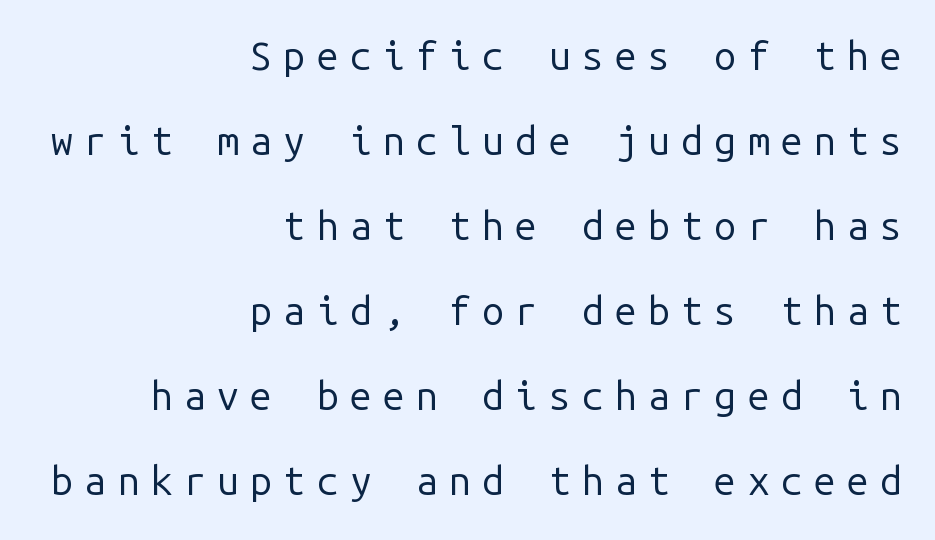
{"serif": "no", "italic": "no", "bold": "no", "weight": "regular", "width": "normal", "stroke_contrast": "low", "x_height": "medium", "monospaced": "yes", "underline": "no", "align": "right", "line_spacing": "loose", "line_spacing_ratio": 2.18, "letter_spacing": "wide", "letter_spacing_em": 0.29, "glyph_px": 39}
